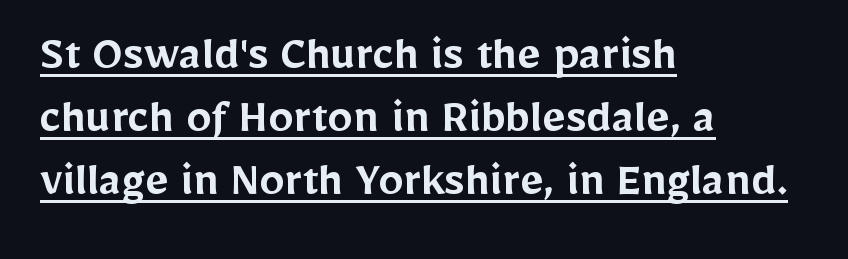
Ordinary non-slanted type is in use. A semibold gives these letters moderate extra thickness, short of bold. The passage is arranged the way most books set body copy — flush left. The letterforms sit shoulder to shoulder at normal distance.
